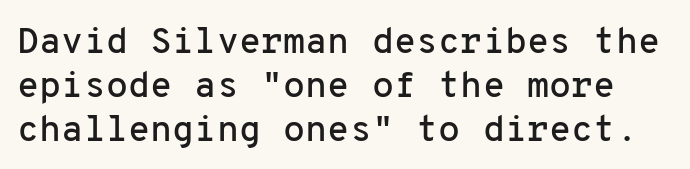
I'd call this a sans setting — the letters go barefoot. Nobody touched the tracking dial on this one. Monospaced: the letters line up in strict vertical columns. A clean baseline with only descenders dipping below it. Vertical strokes here are truly vertical.
